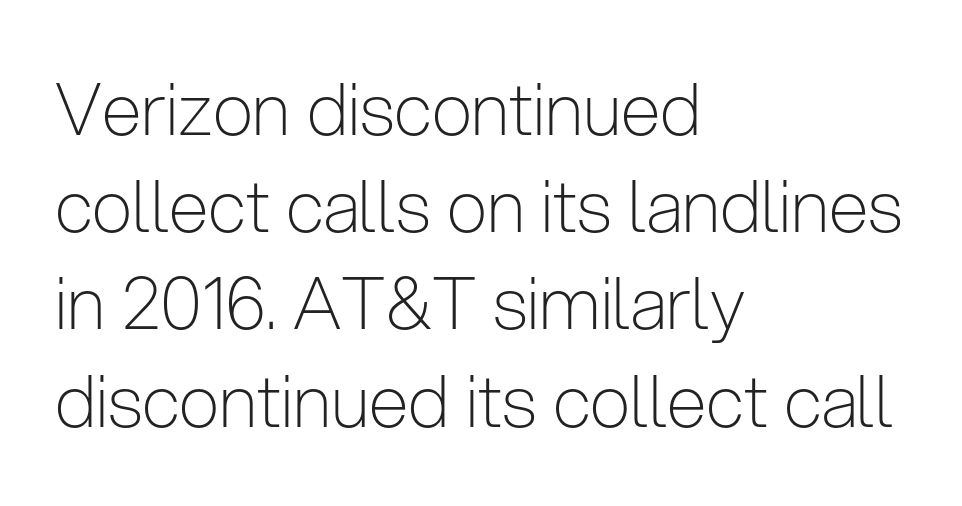
The image shows 72 px light, condensed sans-serif type, upright; set left-aligned, normal line spacing (1.35x), normal letter spacing, not underlined; low stroke contrast and a medium x-height.
